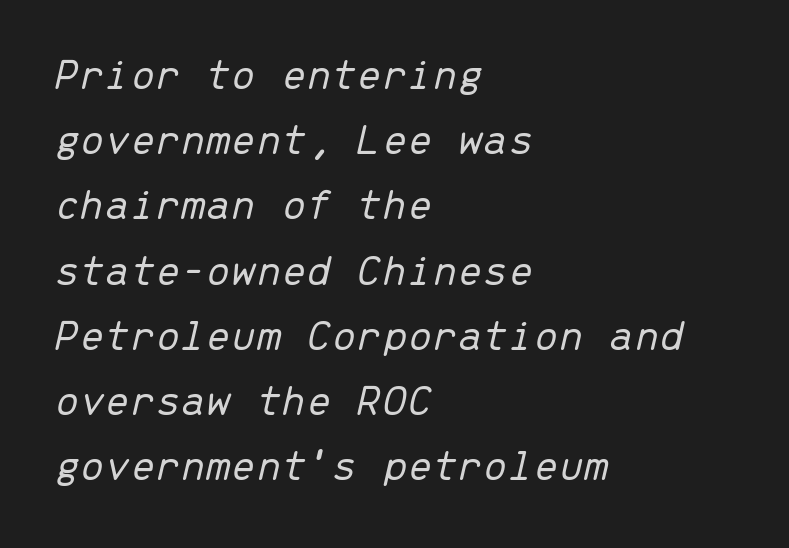
{"italic": "yes", "lean": "right", "slant_degrees": 13, "bold": "no", "weight": "light", "width": "normal", "stroke_contrast": "low", "x_height": "medium", "monospaced": "yes", "underline": "no", "align": "left", "line_spacing": "normal", "line_spacing_ratio": 1.45, "letter_spacing": "normal", "letter_spacing_em": 0.0, "glyph_px": 45}
